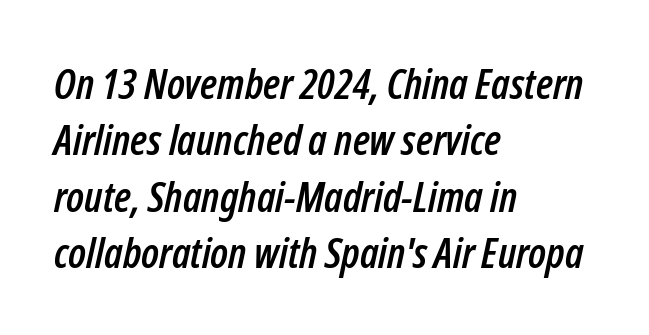
{"italic": "yes", "lean": "right", "slant_degrees": 12, "width": "condensed", "stroke_contrast": "low", "x_height": "medium", "monospaced": "no", "underline": "no", "align": "left", "line_spacing": "normal", "line_spacing_ratio": 1.34, "letter_spacing": "normal", "letter_spacing_em": 0.0, "glyph_px": 42}
